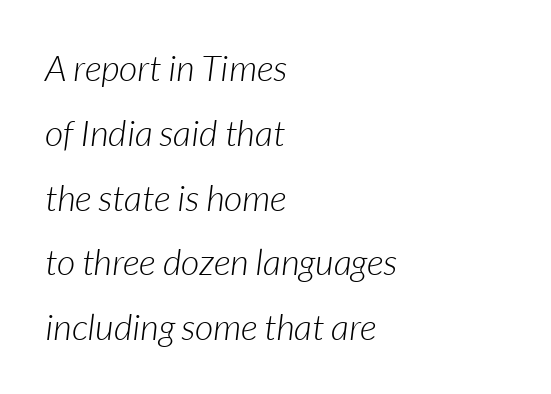
The image shows 36 px light type, italic (leaning right); set left-aligned, line spacing 1.8x, normal letter spacing, not underlined; low stroke contrast and a medium x-height.
